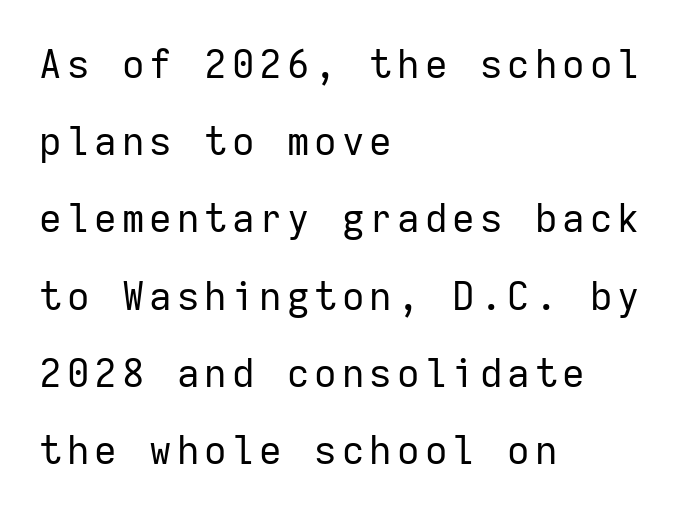
The image shows 39 px regular-weight sans-serif type, upright, monospaced; set left-aligned, loose line spacing (1.98x), not underlined; low stroke contrast and a medium x-height.
